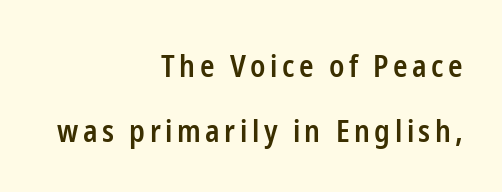
The image shows 30 px semibold, condensed sans-serif type, upright; set right-aligned, loose line spacing (2.16x), not underlined; low stroke contrast and a medium x-height.
